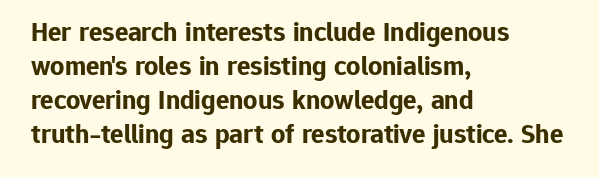
{"serif": "no", "italic": "no", "bold": "yes", "weight": "bold", "width": "normal", "stroke_contrast": "low", "x_height": "medium", "monospaced": "no", "underline": "no", "align": "left", "line_spacing_ratio": 1.21, "letter_spacing": "normal", "letter_spacing_em": 0.0, "glyph_px": 28}
